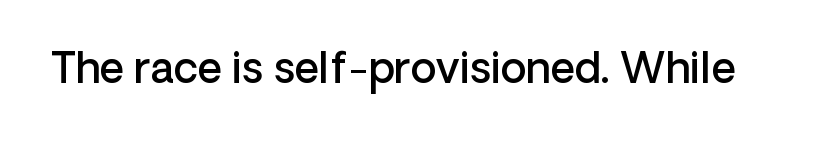
Q: Is the text bold? A: Semi-bold.
Q: Is the text italic (slanted)? A: No, it is upright.
Q: Is the typeface a serif or a sans-serif typeface? A: Sans-serif.
Q: Is the text underlined? A: No.
Q: Is the spacing between letters normal or unusually wide? A: Normal.
Q: Width (condensed, normal, or wide)? A: Normal.
Q: Stroke contrast? A: Low.
Q: x-height? A: Medium.
Q: Monospaced? A: No.
